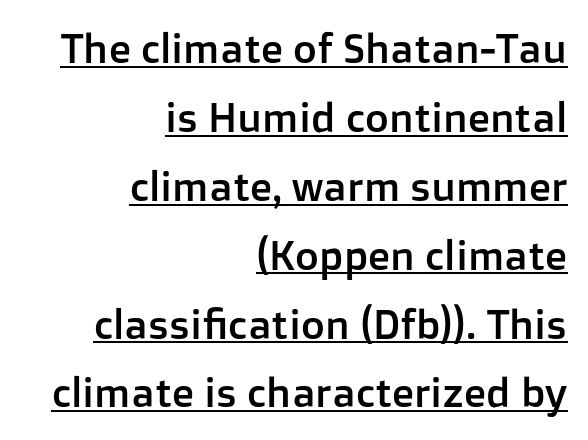
The words here are underlined. You can tell it's not italic because the verticals are truly vertical. The typeface chosen for these lines omits serifs. All the whitespace from short lines collects on the left. No extra tracking has been applied to these lines. The letters advance in unequal steps, a hallmark of proportional type.
